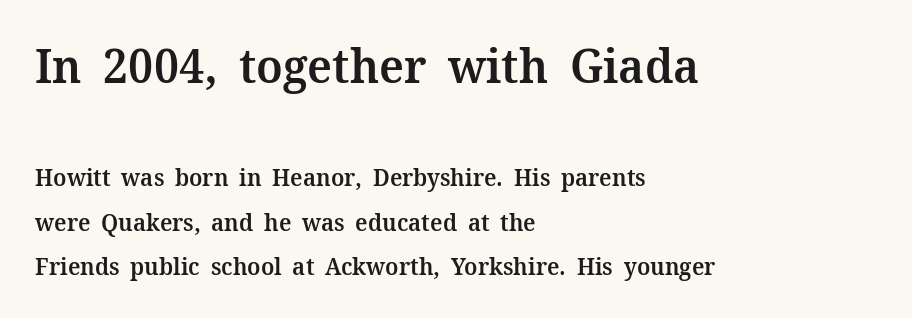
Alignment: flush left. Honestly, the letter spacing is just normal — you wouldn't notice it. The face used here is proportionally spaced, like ordinary book or web type. Emphasis by weight is partial: semibold. Letters rest on an invisible, unmarked baseline. I'd call this a serif setting — the letters wear small feet.
